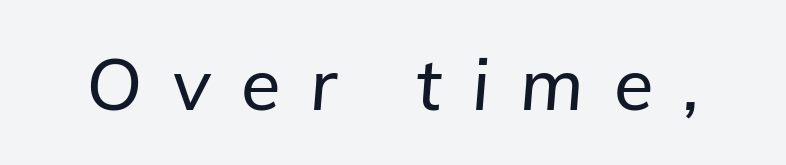
{"italic": "yes", "lean": "right", "slant_degrees": 5, "width": "normal", "stroke_contrast": "low", "x_height": "medium", "monospaced": "no", "underline": "no", "letter_spacing": "wide", "letter_spacing_em": 0.42, "glyph_px": 72}
